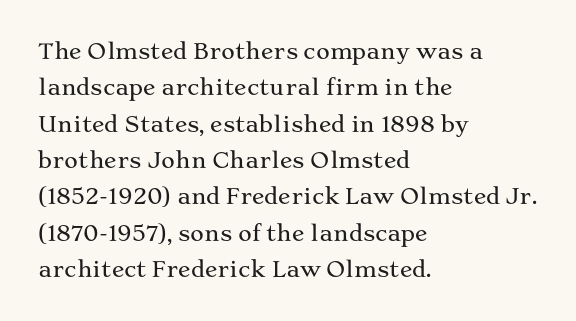
The image shows 21 px text type, upright; set left-aligned, line spacing 1.73x, normal letter spacing, not underlined.
